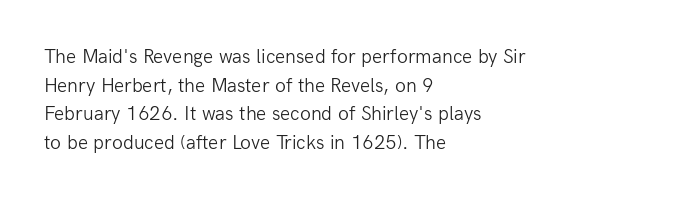
Q: Is the text bold? A: No.
Q: Is the text italic (slanted)? A: No, it is upright.
Q: Is the text underlined? A: No.
Q: How is the paragraph aligned? A: Left-aligned.
Q: Is the spacing between letters normal or unusually wide? A: Normal.
Q: Is the spacing between lines tight, normal or loose? A: Normal.
